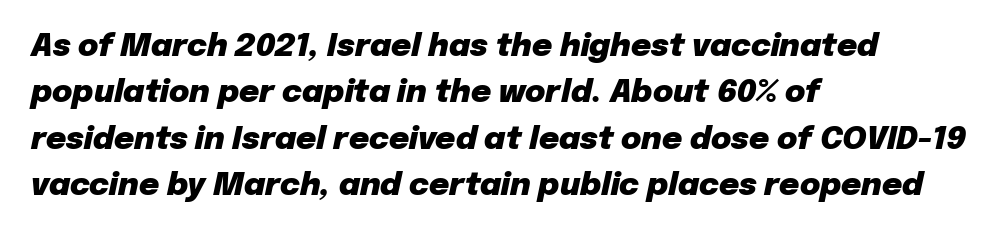
The letters sit at their default tracking, neither squeezed nor spread. Interline gaps are of average width in this sample. Every character sits at an angle, as italics do. You could not count columns in this text — the font is proportionally spaced.
